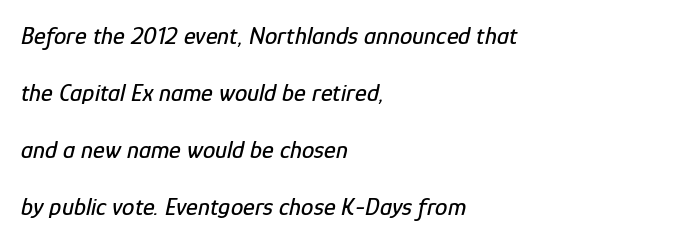
{"italic": "yes", "lean": "right", "slant_degrees": 12, "underline": "no", "align": "left", "line_spacing": "loose", "line_spacing_ratio": 2.28, "letter_spacing": "normal", "letter_spacing_em": 0.0, "glyph_px": 25}
